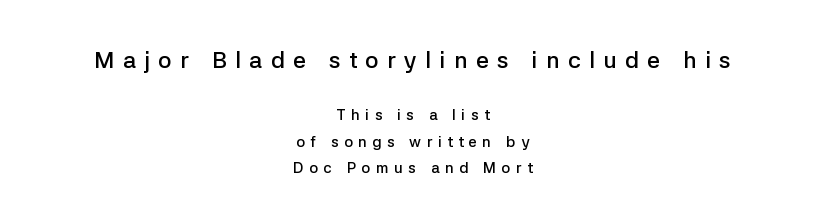
{"italic": "no", "bold": "semi", "underline": "no", "align": "center", "line_spacing_ratio": 1.77, "letter_spacing": "wide", "letter_spacing_em": 0.37, "larger_block": "first", "size_ratio": 1.53, "glyph_px": 23}
